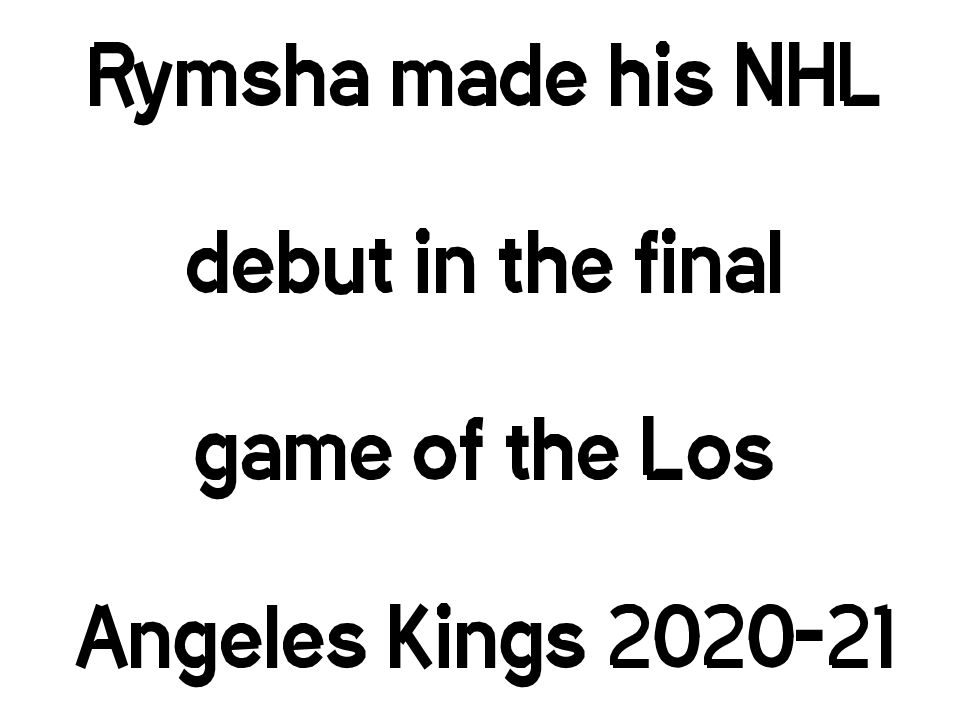
Q: Is the text italic (slanted)? A: No, it is upright.
Q: Is the typeface a serif or a sans-serif typeface? A: Sans-serif.
Q: Is the text underlined? A: No.
Q: How is the paragraph aligned? A: Centered.
Q: Is the spacing between letters normal or unusually wide? A: Normal.
Q: Is the spacing between lines tight, normal or loose? A: Loose.
Q: Width (condensed, normal, or wide)? A: Condensed.
Q: Stroke contrast? A: Low.
Q: x-height? A: Medium.
Q: Monospaced? A: No.
